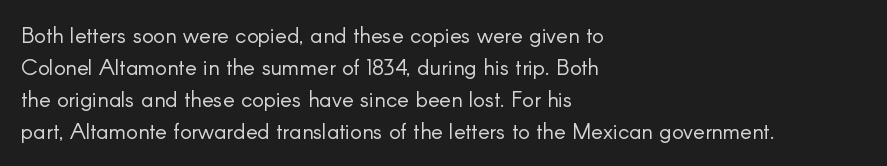
Weight: in the light-to-regular range. These lines keep a tight, regular rhythm from letter to letter. Any mark beneath the type? The region is blank. Left-aligned paragraph, ragged on the right. If you drew a line through each stem, it would be perfectly vertical. Honestly, the row spacing looks completely unremarkable.
